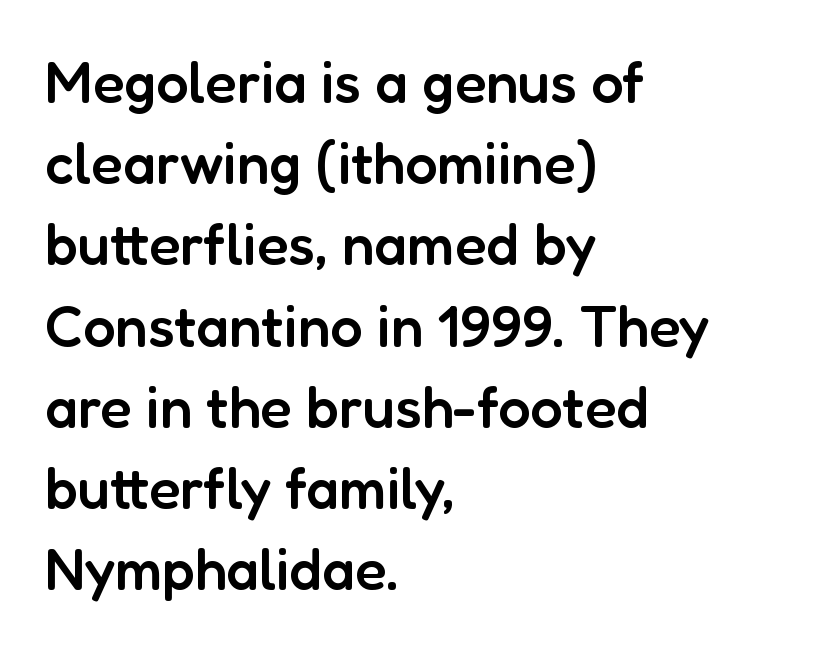
Q: Is the text bold? A: Semi-bold.
Q: Is the text italic (slanted)? A: No, it is upright.
Q: Is the typeface a serif or a sans-serif typeface? A: Sans-serif.
Q: Is the text underlined? A: No.
Q: How is the paragraph aligned? A: Left-aligned.
Q: Is the spacing between letters normal or unusually wide? A: Normal.
Q: Is the spacing between lines tight, normal or loose? A: Normal.
Q: Width (condensed, normal, or wide)? A: Normal.
Q: Stroke contrast? A: Low.
Q: x-height? A: Medium.
Q: Monospaced? A: No.
